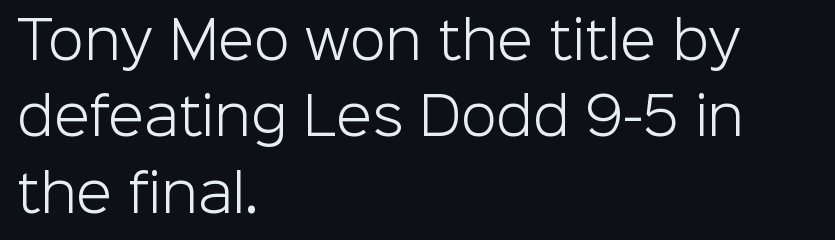
{"serif": "no", "italic": "no", "bold": "no", "weight": "light", "width": "normal", "stroke_contrast": "low", "x_height": "medium", "monospaced": "no", "underline": "no", "align": "left", "line_spacing": "normal", "line_spacing_ratio": 1.47, "letter_spacing": "normal", "letter_spacing_em": 0.0, "glyph_px": 52}
